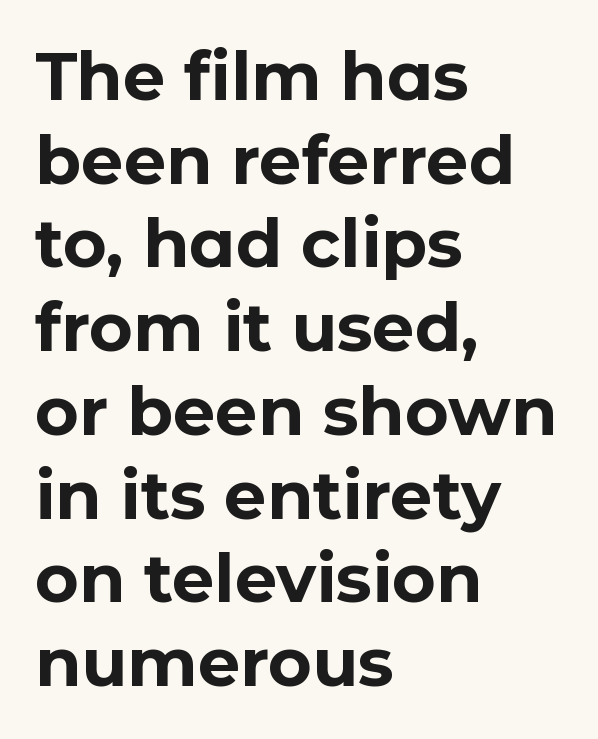
This sample uses a sans-serif face. How heavy is the stroke? Heavy — this is a bold. Line starts are locked; line ends wander. Think of a printed novel: that variable character pitch is what you see here. This sample uses an upright cut, with every glyph sitting square on the baseline.
